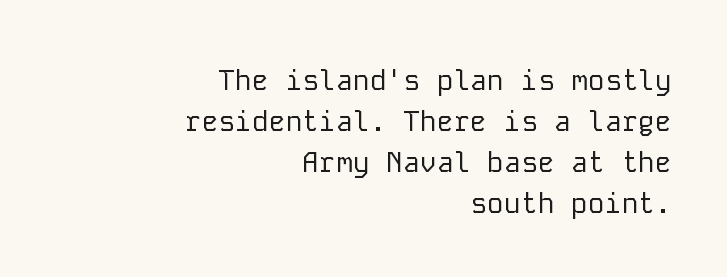
The image shows 28 px regular-weight sans-serif type, upright, monospaced; set right-aligned, normal line spacing (1.46x), normal letter spacing, not underlined; low stroke contrast and a medium x-height.
